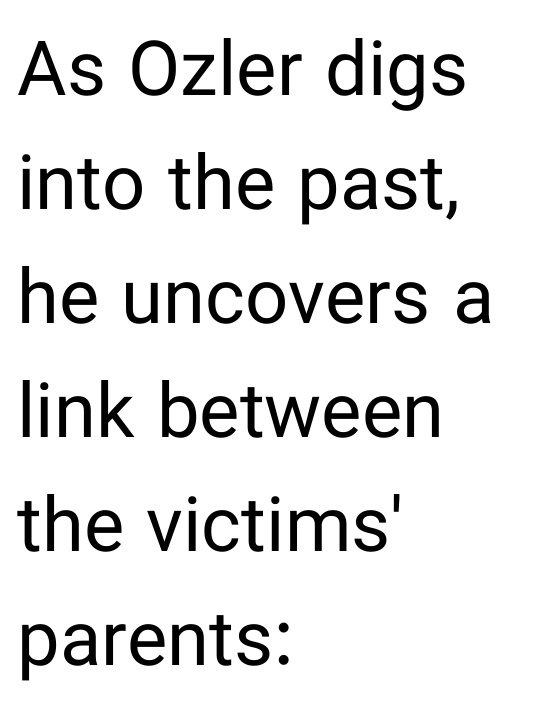
Q: Is the text bold? A: No.
Q: Is the text italic (slanted)? A: No, it is upright.
Q: Is the typeface a serif or a sans-serif typeface? A: Sans-serif.
Q: Is the text underlined? A: No.
Q: How is the paragraph aligned? A: Left-aligned.
Q: Is the spacing between letters normal or unusually wide? A: Normal.
Q: Is the spacing between lines tight, normal or loose? A: Normal.
Q: Width (condensed, normal, or wide)? A: Normal.
Q: Stroke contrast? A: Low.
Q: x-height? A: Medium.
Q: Monospaced? A: No.
